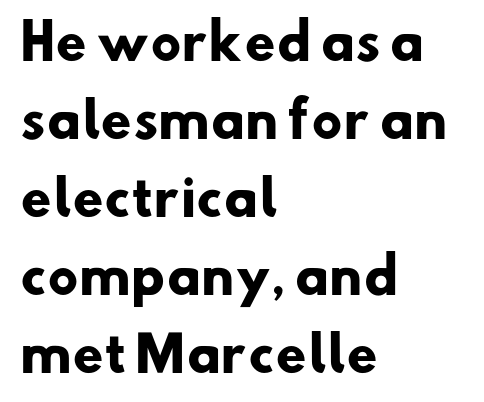
The image shows 49 px heavy sans-serif type; set left-aligned, normal line spacing (1.59x), normal letter spacing, not underlined; low stroke contrast and a small x-height.
